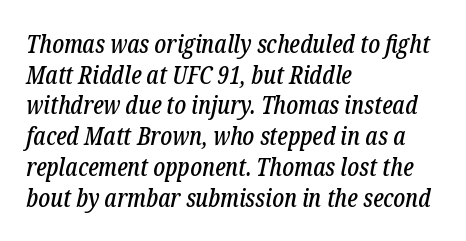
Casual observation: everything's shoved over to the left. Students, note that the glyphs here touch the page at normal intervals. Words float on clear page, feet unadorned. Yep, that's italic — everything's leaning.
